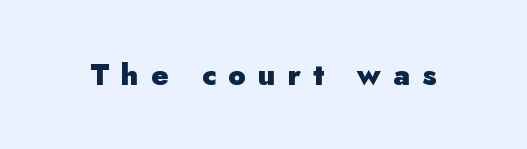
{"serif": "no", "italic": "no", "bold": "yes", "weight": "heavy", "width": "normal", "stroke_contrast": "low", "x_height": "small", "monospaced": "no", "underline": "no", "letter_spacing": "wide", "letter_spacing_em": 0.42, "glyph_px": 29}
